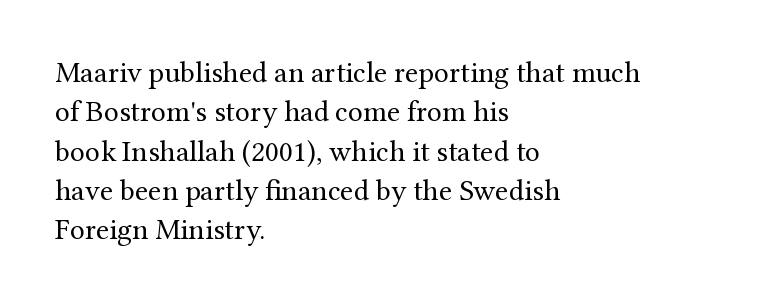
Q: Is the text bold? A: No.
Q: Is the text italic (slanted)? A: No, it is upright.
Q: Is the typeface a serif or a sans-serif typeface? A: Serif.
Q: Is the text underlined? A: No.
Q: How is the paragraph aligned? A: Left-aligned.
Q: Is the spacing between letters normal or unusually wide? A: Normal.
Q: Is the spacing between lines tight, normal or loose? A: Normal.
Q: Width (condensed, normal, or wide)? A: Normal.
Q: Stroke contrast? A: Medium.
Q: x-height? A: Medium.
Q: Monospaced? A: No.
